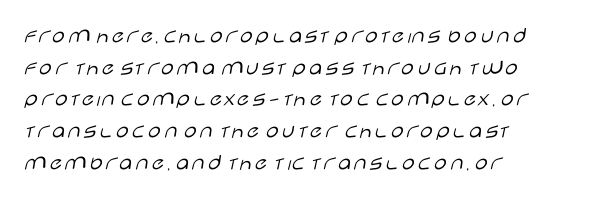
The image shows 23 px text type; set left-aligned, normal line spacing (1.38x), normal letter spacing, not underlined.
